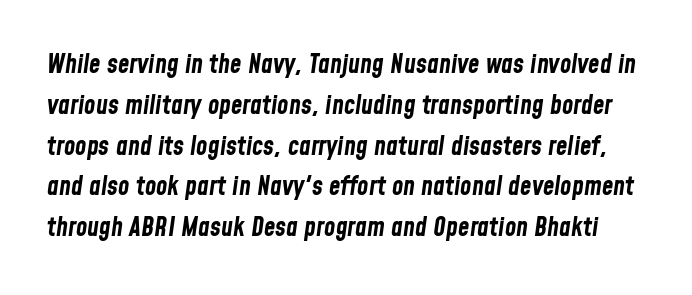
Q: Is the text bold? A: Yes.
Q: Is the text italic (slanted)? A: Yes, it leans right by about 8 degrees.
Q: Is the text underlined? A: No.
Q: Is the spacing between letters normal or unusually wide? A: Normal.
Q: Is the spacing between lines tight, normal or loose? A: Normal.
